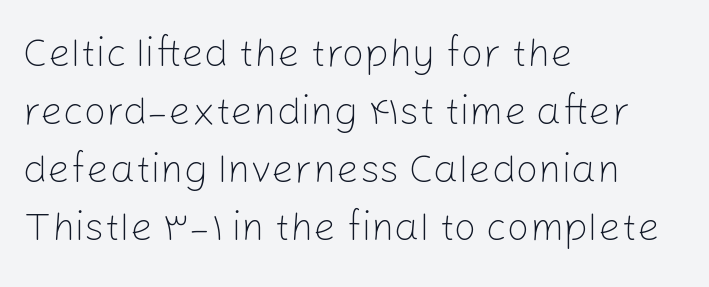
{"serif": "no", "italic": "no", "bold": "no", "weight": "light", "width": "normal", "stroke_contrast": "low", "x_height": "medium", "monospaced": "no", "underline": "no", "align": "left", "line_spacing": "normal", "line_spacing_ratio": 1.45, "letter_spacing": "normal", "letter_spacing_em": 0.0, "glyph_px": 40}
